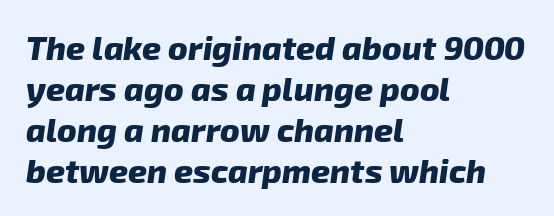
The image shows 33 px heavy sans-serif type; set left-aligned, line spacing 1.24x, normal letter spacing, not underlined; low stroke contrast and a medium x-height.
